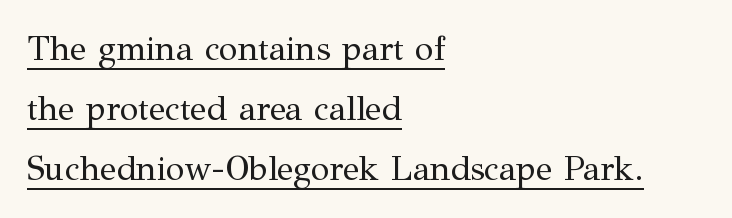
Upright lettering throughout. These lines stack with their left ends in a neat column. Regarding serifs, this sample has them. On a weight scale, this lands at 450 or below. These lines are rendered in a variable-pitch font. Check the space under the baseline: a stroke is drawn there.
